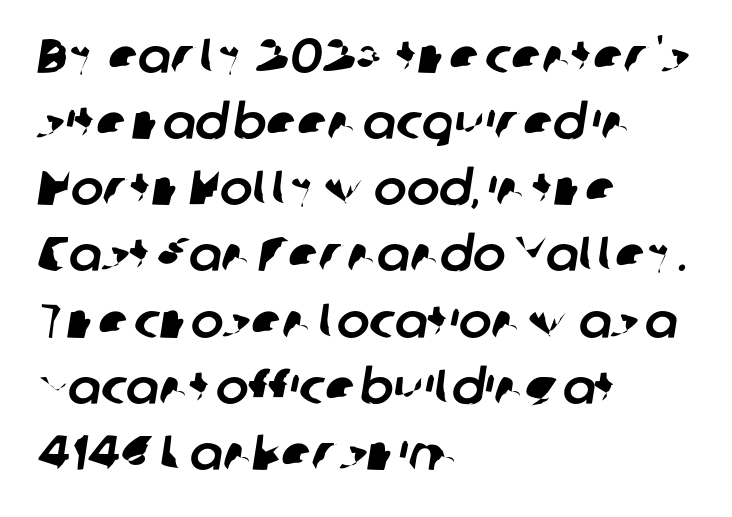
{"serif": "no", "width": "normal", "stroke_contrast": "low", "x_height": "medium", "monospaced": "no", "underline": "no", "align": "left", "line_spacing": "normal", "line_spacing_ratio": 1.35, "letter_spacing": "normal", "letter_spacing_em": 0.0, "glyph_px": 49}
